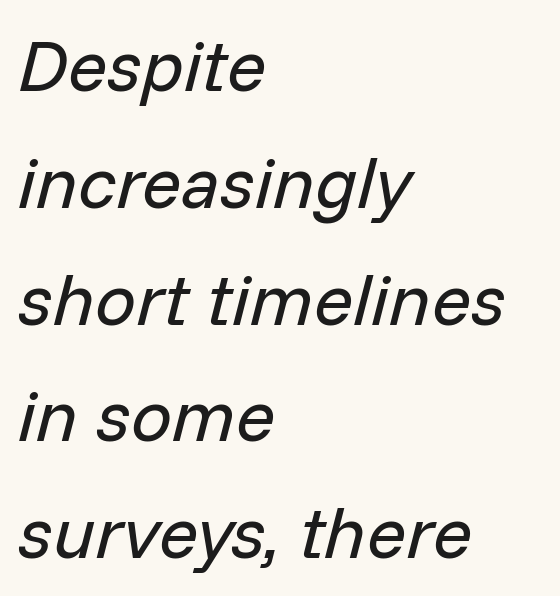
The image shows 73 px regular-weight type, italic (leaning right); set left-aligned, normal line spacing (1.6x), normal letter spacing, not underlined; low stroke contrast and a medium x-height.
